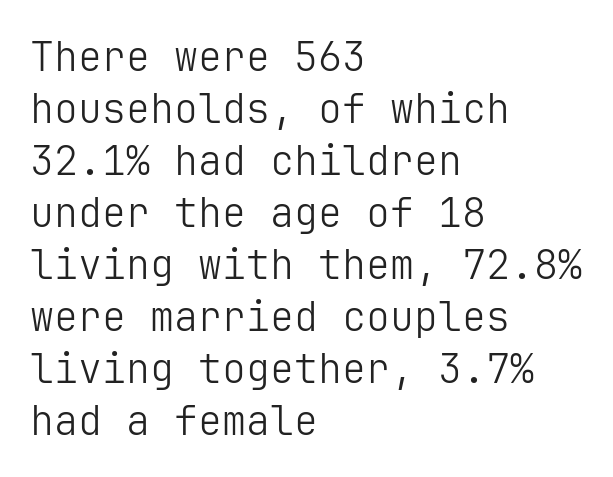
The gaps between neighbouring characters are ordinary and unremarkable. Posture: vertical. Honestly, the row spacing looks completely unremarkable. Leftover space on each line is placed entirely after the last word. Unlike a traditional serif, this face leaves its strokes unadorned. Check the space under the baseline: it is left empty.
